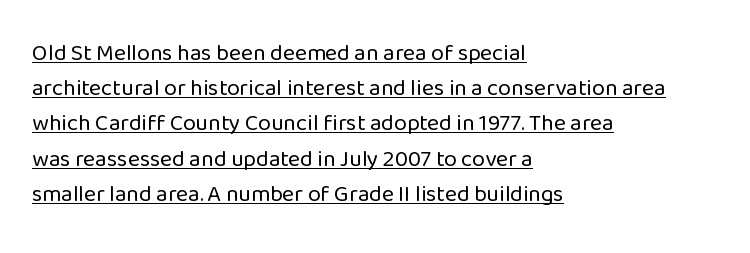
The image shows 23 px text type, upright; set left-aligned, normal line spacing (1.53x), normal letter spacing, underlined.
